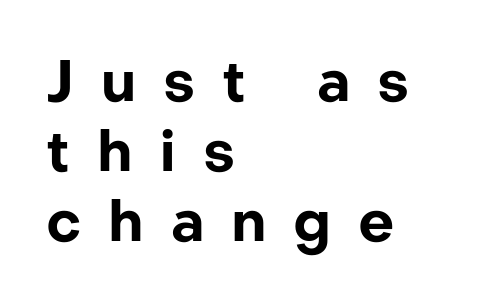
{"serif": "no", "italic": "no", "bold": "yes", "weight": "bold", "width": "normal", "stroke_contrast": "low", "x_height": "medium", "monospaced": "no", "underline": "no", "align": "left", "line_spacing_ratio": 1.23, "letter_spacing": "wide", "letter_spacing_em": 0.47, "glyph_px": 57}
